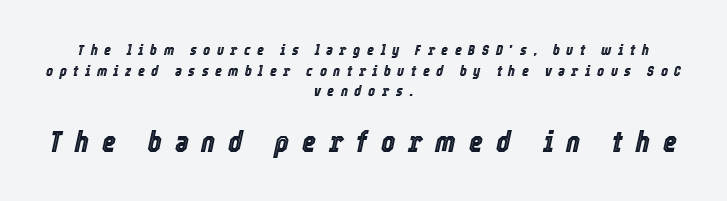
Top chunk: small. Bottom chunk: large. Here the glyphs are tracked loosely, breaking word shapes into spaced letters. Rendered with sloped, italic letterforms. The lines sit at an ordinary, default distance from one another. A typesetter would call this proportional, since set widths differ per character. Underline: absent.
